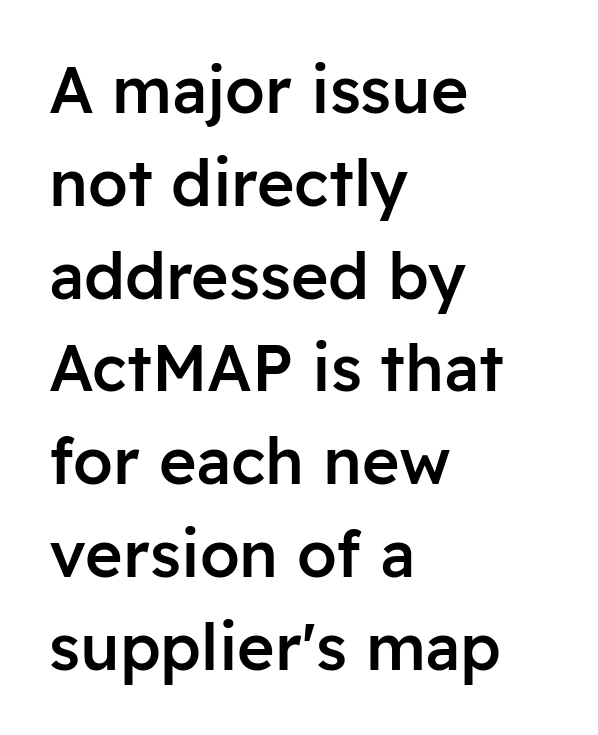
The passage shown is typed in a proportional face where columns would drift. The string is rendered with underlining switched off. The rendering keeps characters at their native spacing. If you drew a ruler down the left edge, every line would touch it. In terms of leading, this rendering sits right in the middle. Tall strokes in this sample are plumb rather than angled.
